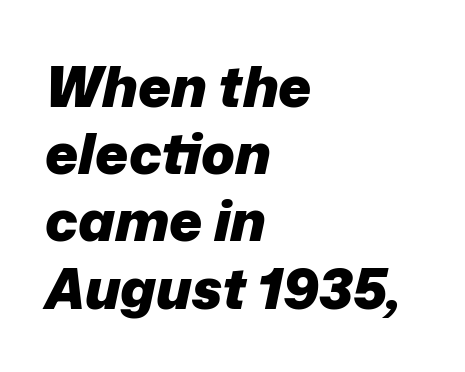
The image shows 56 px heavy type, italic (leaning right); set left-aligned, line spacing 1.2x, normal letter spacing, not underlined; low stroke contrast and a medium x-height.
